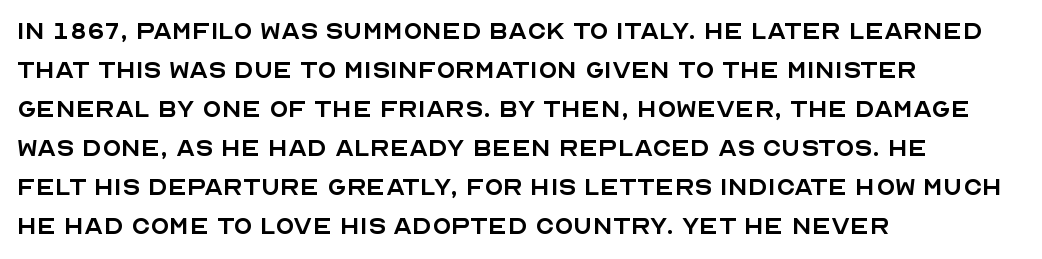
Q: Is the text bold? A: No.
Q: Is the text italic (slanted)? A: No, it is upright.
Q: Is the typeface a serif or a sans-serif typeface? A: Sans-serif.
Q: Is the text underlined? A: No.
Q: How is the paragraph aligned? A: Left-aligned.
Q: Is the spacing between letters normal or unusually wide? A: Normal.
Q: Is the spacing between lines tight, normal or loose? A: Normal.
Q: Width (condensed, normal, or wide)? A: Normal.
Q: x-height? A: Large.
Q: Monospaced? A: No.
